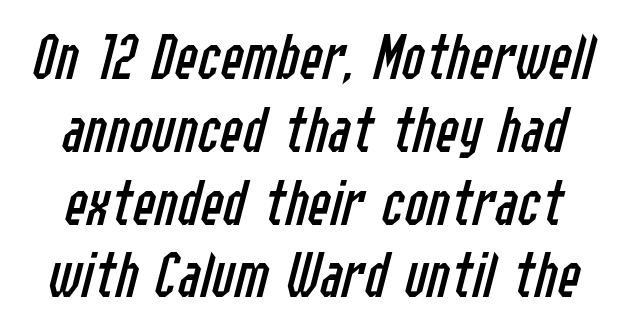
Q: Is the text bold? A: No.
Q: Is the text italic (slanted)? A: Yes, it leans right by about 14 degrees.
Q: Is the text underlined? A: No.
Q: Is the spacing between letters normal or unusually wide? A: Normal.
Q: Is the spacing between lines tight, normal or loose? A: Tight.
Q: Width (condensed, normal, or wide)? A: Condensed.
Q: Stroke contrast? A: Low.
Q: x-height? A: Medium.
Q: Monospaced? A: No.
